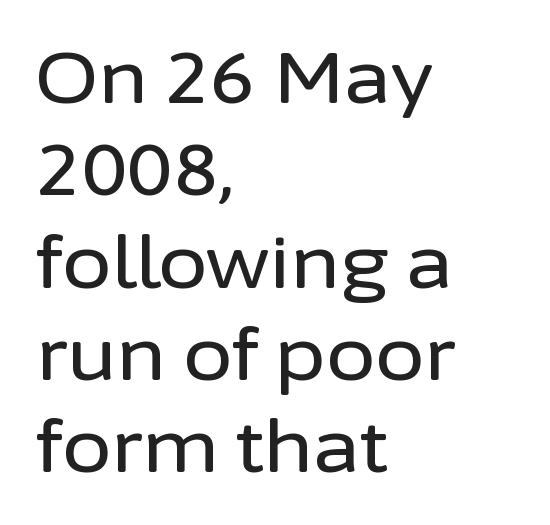
Q: Is the text italic (slanted)? A: No, it is upright.
Q: Is the typeface a serif or a sans-serif typeface? A: Sans-serif.
Q: Is the text underlined? A: No.
Q: How is the paragraph aligned? A: Left-aligned.
Q: Is the spacing between letters normal or unusually wide? A: Normal.
Q: Is the spacing between lines tight, normal or loose? A: Normal.
Q: Width (condensed, normal, or wide)? A: Normal.
Q: Stroke contrast? A: Low.
Q: x-height? A: Medium.
Q: Monospaced? A: No.
